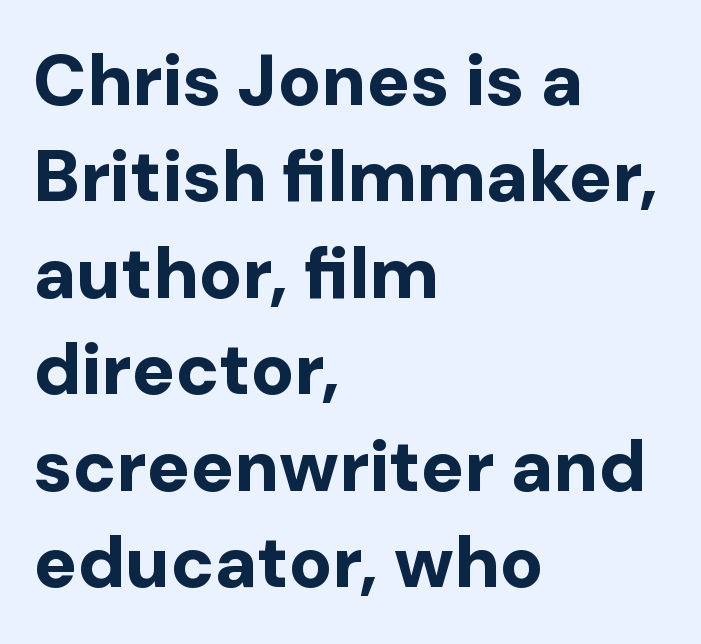
Q: Is the text bold? A: Yes.
Q: Is the text italic (slanted)? A: No, it is upright.
Q: Is the typeface a serif or a sans-serif typeface? A: Sans-serif.
Q: Is the text underlined? A: No.
Q: How is the paragraph aligned? A: Left-aligned.
Q: Is the spacing between letters normal or unusually wide? A: Normal.
Q: Is the spacing between lines tight, normal or loose? A: Normal.
Q: Width (condensed, normal, or wide)? A: Normal.
Q: Stroke contrast? A: Low.
Q: x-height? A: Medium.
Q: Monospaced? A: No.
